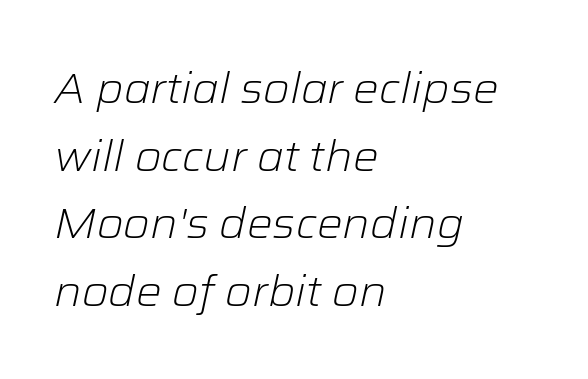
{"italic": "yes", "lean": "right", "slant_degrees": 12, "bold": "no", "weight": "light", "width": "normal", "stroke_contrast": "low", "x_height": "medium", "monospaced": "no", "underline": "no", "align": "left", "line_spacing": "normal", "line_spacing_ratio": 1.57, "letter_spacing": "normal", "letter_spacing_em": 0.0, "glyph_px": 43}
